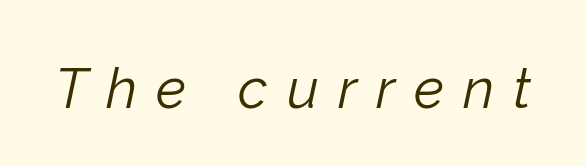
Notice how the stems are inclined rather than vertical — that's the hallmark of italics. Ink coverage per letter is moderate at most. Clear beneath every line of the passage. Is this a fixed-width face? No — the glyphs have proportional, varying widths. Letter spacing: wide.
